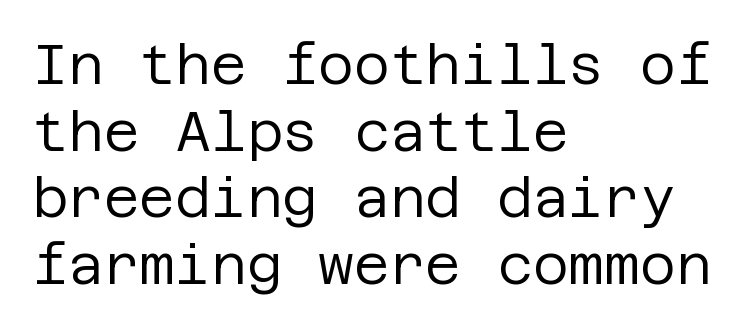
{"serif": "no", "italic": "no", "bold": "no", "weight": "regular", "width": "normal", "stroke_contrast": "low", "x_height": "large", "underline": "no", "align": "left", "line_spacing_ratio": 1.21, "letter_spacing": "normal", "letter_spacing_em": 0.0, "glyph_px": 55}
